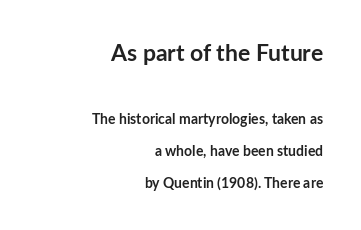
The image shows 23 px bold type, upright; set right-aligned, loose line spacing (2.31x), normal letter spacing, not underlined; the first (top) block is 1.64x larger.
